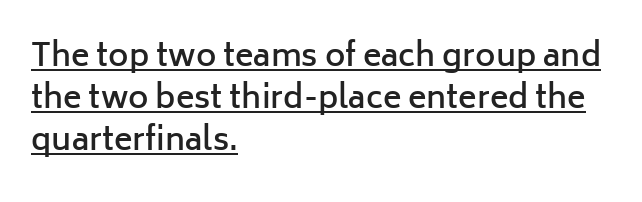
The image shows 31 px semibold sans-serif type, upright; set left-aligned, normal line spacing (1.35x), normal letter spacing, underlined; low stroke contrast and a medium x-height.
